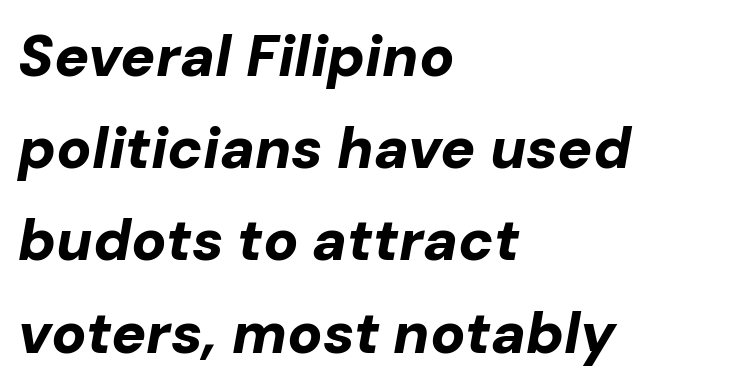
Horizontally, the lines are justified to the leading edge only. Any mark beneath the type? The region is blank. Regular leading. Characters follow at the spacing the type designer built in. Heft: maximum for text — a bold.
